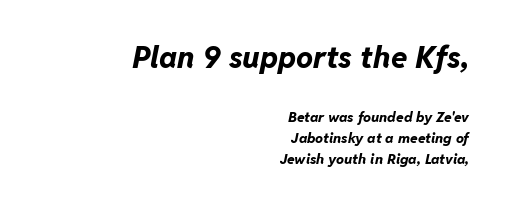
The first block has been scaled up relative to the second. The strokes are fattened all the way to bold. What's the leading like? Ordinary, nothing unusual. The text block is weighted toward the right margin, trailing off unevenly leftward.
